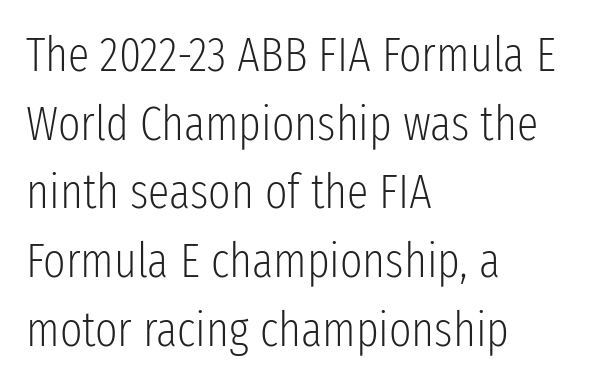
Q: Is the text bold? A: No.
Q: Is the text italic (slanted)? A: No, it is upright.
Q: Is the typeface a serif or a sans-serif typeface? A: Sans-serif.
Q: Is the text underlined? A: No.
Q: How is the paragraph aligned? A: Left-aligned.
Q: Is the spacing between letters normal or unusually wide? A: Normal.
Q: Is the spacing between lines tight, normal or loose? A: Normal.
Q: Width (condensed, normal, or wide)? A: Condensed.
Q: Stroke contrast? A: Low.
Q: x-height? A: Medium.
Q: Monospaced? A: No.
